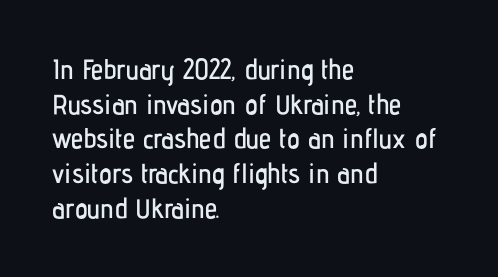
The image shows 28 px condensed sans-serif type, upright; set left-aligned, line spacing 1.24x, normal letter spacing, not underlined; low stroke contrast and a medium x-height.
